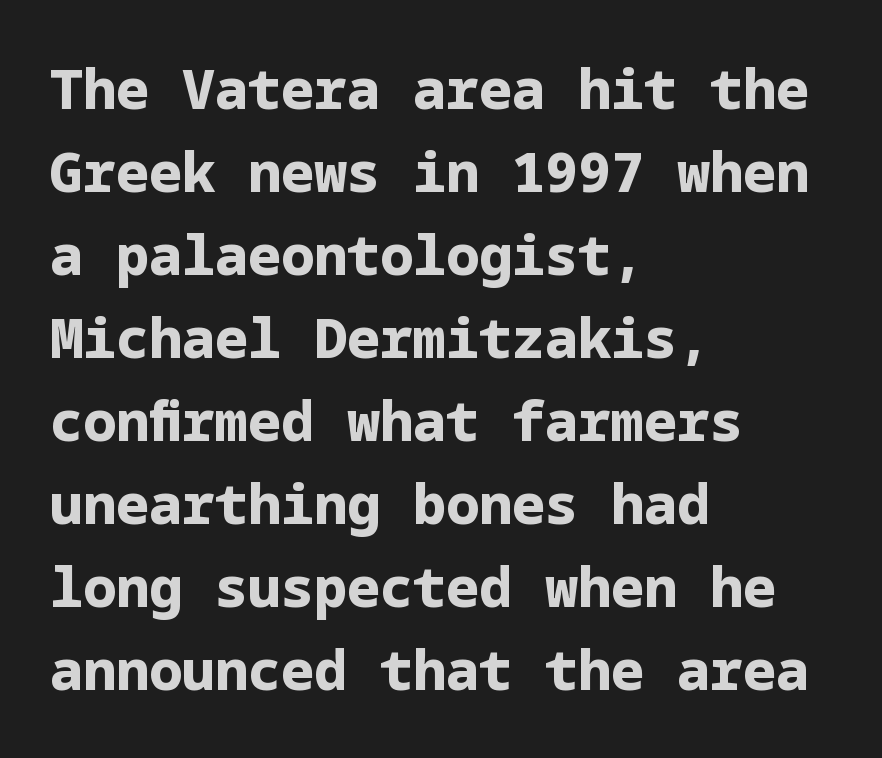
I'd describe the lettering as bold — thick and assertive. Honestly, the letter spacing is just normal — you wouldn't notice it. Each letter's strokes conclude bluntly, with no projecting serifs. A classic flush-left, rag-right setting is used for this passage.
